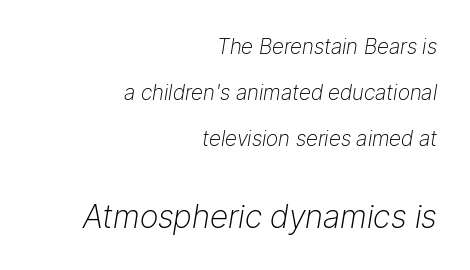
Check the space under the baseline: it is left empty. Does the leading feel generous? Absolutely, it's lavish. The passage shown leans; its letterforms are oblique. Small over large — that's the arrangement of the two blocks here. This sample has the flowing, uneven cadence of proportional lettering.
